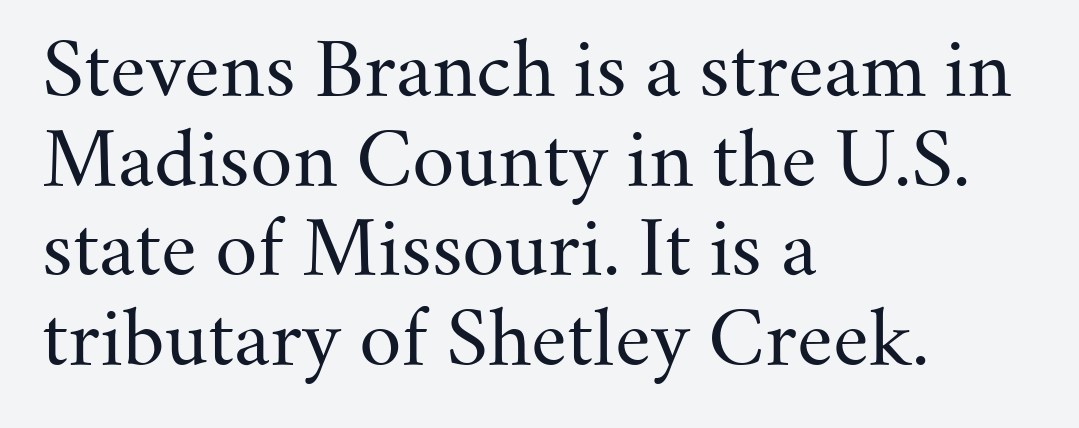
Q: Is the text bold? A: No.
Q: Is the text italic (slanted)? A: No, it is upright.
Q: Is the typeface a serif or a sans-serif typeface? A: Serif.
Q: Is the text underlined? A: No.
Q: How is the paragraph aligned? A: Left-aligned.
Q: Is the spacing between letters normal or unusually wide? A: Normal.
Q: Width (condensed, normal, or wide)? A: Normal.
Q: Stroke contrast? A: Medium.
Q: x-height? A: Small.
Q: Monospaced? A: No.
